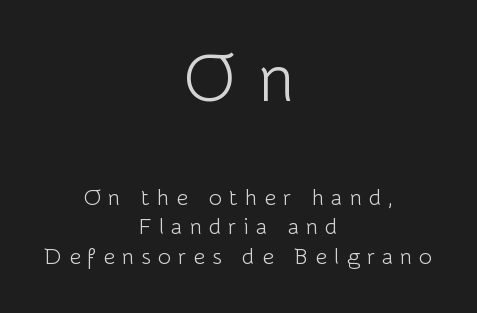
Q: Is the text bold? A: No.
Q: Is the text italic (slanted)? A: No, it is upright.
Q: Is the typeface a serif or a sans-serif typeface? A: Sans-serif.
Q: Is the text underlined? A: No.
Q: How is the paragraph aligned? A: Centered.
Q: Is the spacing between letters normal or unusually wide? A: Unusually wide.
Q: Is the spacing between lines tight, normal or loose? A: Normal.
Q: Which block of text is set in a larger size, the first (top) or the second (bottom)? A: The first (top) one.
Q: Width (condensed, normal, or wide)? A: Normal.
Q: Stroke contrast? A: Low.
Q: x-height? A: Medium.
Q: Monospaced? A: No.
